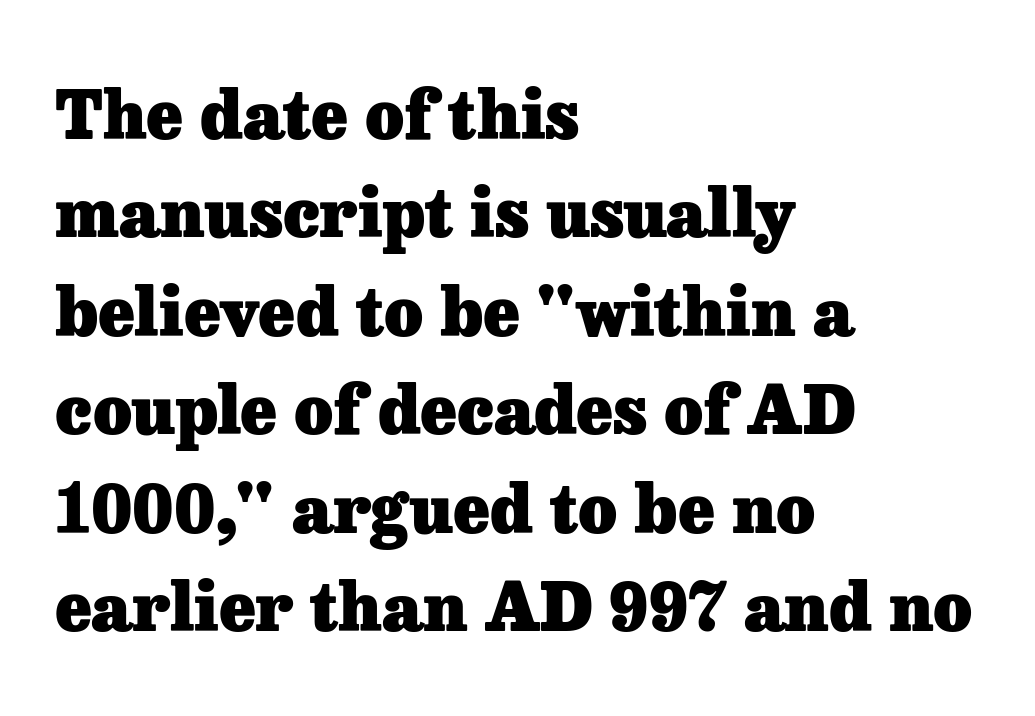
Plenty of ink on the page — the face is bold. Line spacing here is normal. Spacing verdict: proportional, widths tailored to each character. Observe the ordinary spacing: letters are neighbours, not strangers. Upright lettering throughout. Look at the bottom of the vertical strokes: they flare into serifs here.
